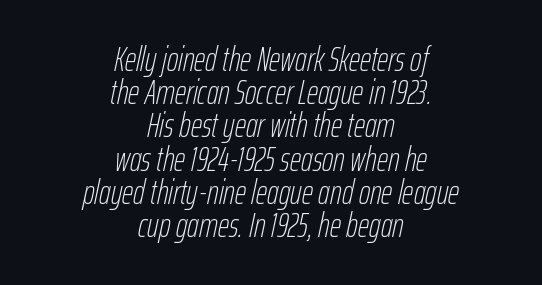
Q: Is the text bold? A: No.
Q: Is the text italic (slanted)? A: Yes, it leans right by about 12 degrees.
Q: Is the text underlined? A: No.
Q: How is the paragraph aligned? A: Centered.
Q: Is the spacing between letters normal or unusually wide? A: Normal.
Q: Is the spacing between lines tight, normal or loose? A: Tight.
Q: Width (condensed, normal, or wide)? A: Condensed.
Q: Stroke contrast? A: Low.
Q: x-height? A: Medium.
Q: Monospaced? A: No.
